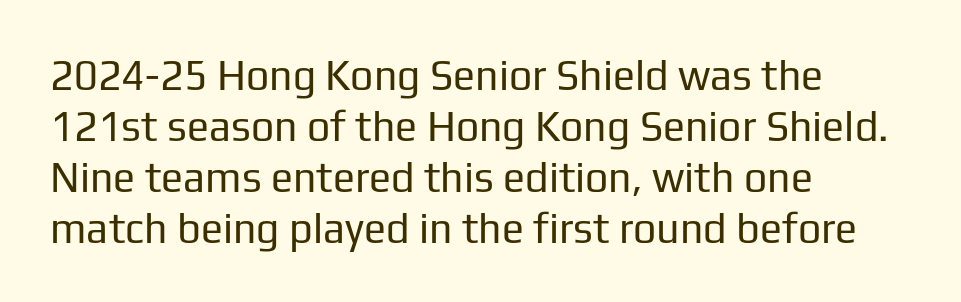
The paragraph has a hard left edge and a soft right edge. Caption: standard tracking, unaltered. Does the type have serifs? No, each stem ends abruptly. You could not count columns in this text — the font is proportionally spaced.
